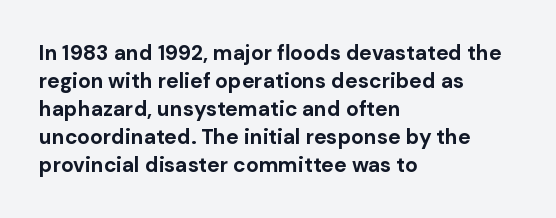
Q: Is the text bold? A: Yes.
Q: Is the text italic (slanted)? A: No, it is upright.
Q: Is the text underlined? A: No.
Q: How is the paragraph aligned? A: Left-aligned.
Q: Is the spacing between letters normal or unusually wide? A: Normal.
Q: Is the spacing between lines tight, normal or loose? A: Normal.
